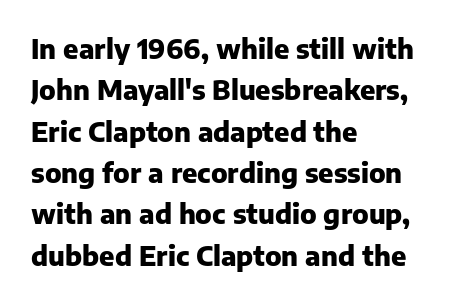
This block has exactly the height ordinary leading produces. The letterforms sit shoulder to shoulder at normal distance. On the weight axis this lands at bold, roughly 700. Line beginnings align vertically; line endings do not. A roman cut, with each character standing at attention.
